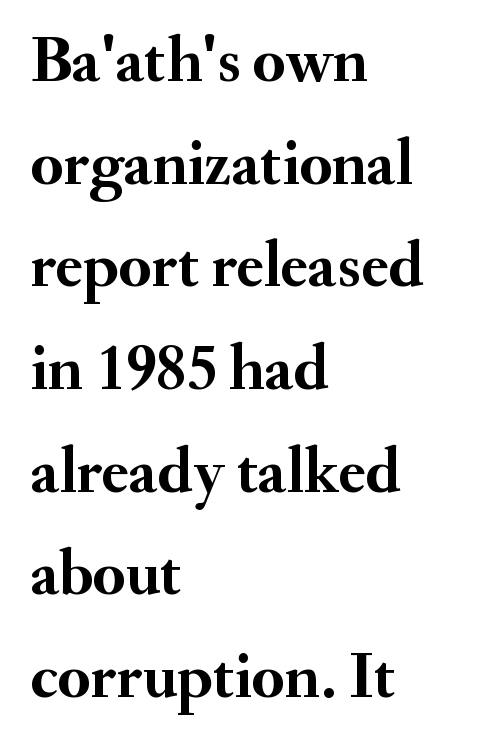
The image shows 65 px semibold serif type, upright; set left-aligned, normal line spacing (1.58x), normal letter spacing, not underlined; medium stroke contrast and a small x-height.
